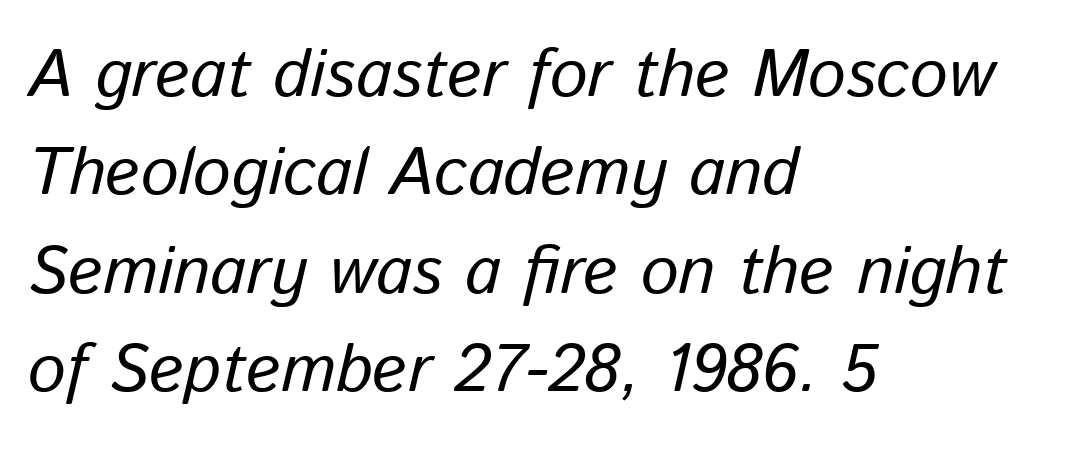
Horizontal bands of white between lines are of average thickness. Is this a fixed-width face? No — the glyphs have proportional, varying widths. The space beneath each line is pristine and unruled. Think standard paragraph weight, or any step lighter than that. Between one letter and the next there's only the usual sliver of space.
